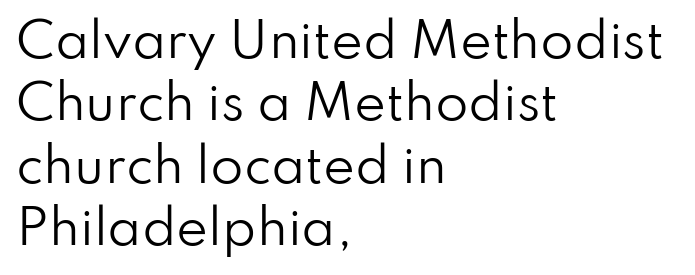
Q: Is the text bold? A: No.
Q: Is the text italic (slanted)? A: No, it is upright.
Q: Is the typeface a serif or a sans-serif typeface? A: Sans-serif.
Q: Is the text underlined? A: No.
Q: How is the paragraph aligned? A: Left-aligned.
Q: Is the spacing between letters normal or unusually wide? A: Normal.
Q: Is the spacing between lines tight, normal or loose? A: Normal.
Q: Width (condensed, normal, or wide)? A: Normal.
Q: Stroke contrast? A: Low.
Q: x-height? A: Small.
Q: Monospaced? A: No.
